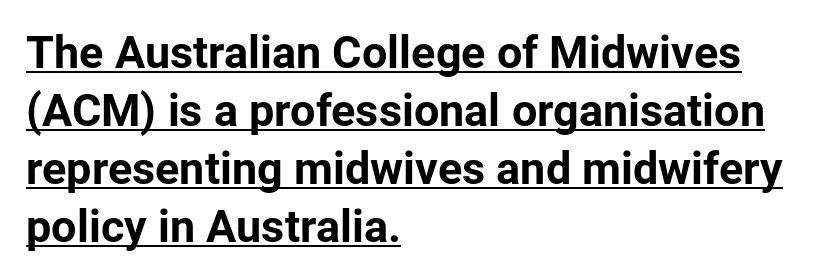
Check where the strokes stop: nothing finishes them off — pure sans. This is heavy type, rendered in bold. One glance says typical: line gaps are just what's usual. The horizontal fit of the characters is conventional and even. Honestly, the underline is the first thing you notice here. Character widths vary here, with narrow letters taking less room than wide ones.
